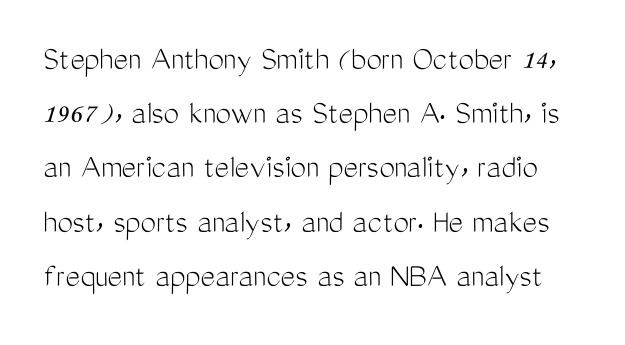
The image shows 35 px light, condensed sans-serif type, upright; set normal line spacing (1.55x), normal letter spacing, not underlined; medium stroke contrast and a medium x-height.
